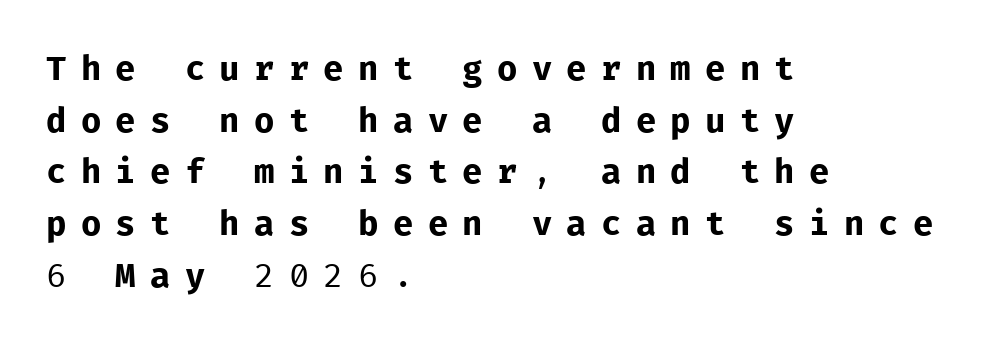
Q: Is the text bold? A: No.
Q: Is the text italic (slanted)? A: No, it is upright.
Q: Is the typeface a serif or a sans-serif typeface? A: Sans-serif.
Q: Is the text underlined? A: No.
Q: How is the paragraph aligned? A: Left-aligned.
Q: Is the spacing between letters normal or unusually wide? A: Unusually wide.
Q: Is the spacing between lines tight, normal or loose? A: Normal.
Q: Width (condensed, normal, or wide)? A: Normal.
Q: Stroke contrast? A: Low.
Q: x-height? A: Medium.
Q: Monospaced? A: Yes.
